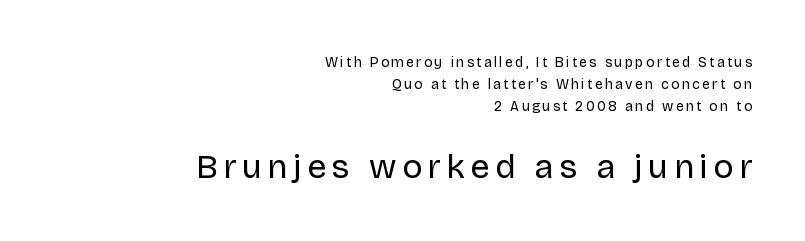
The image shows 34 px regular-weight sans-serif type, upright; set right-aligned, normal line spacing (1.56x), not underlined; the second (bottom) block is 2.43x larger; low stroke contrast and a large x-height.
